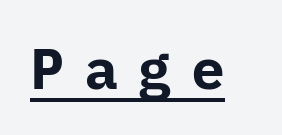
The image shows 57 px bold sans-serif type, upright; set unusually wide letter spacing (+0.34 em), underlined; low stroke contrast and a medium x-height.
